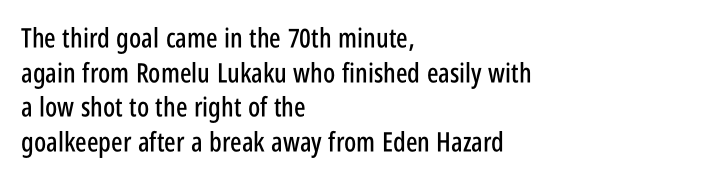
{"italic": "no", "underline": "no", "align": "left", "line_spacing": "normal", "line_spacing_ratio": 1.28, "letter_spacing": "normal", "letter_spacing_em": 0.0, "glyph_px": 27}
